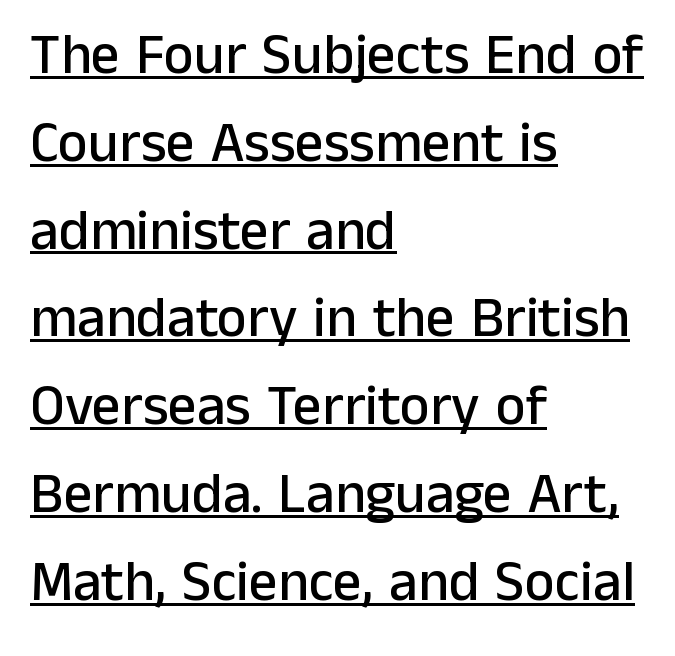
The face used here is proportionally spaced, like ordinary book or web type. Does the type have serifs? No, each stem ends abruptly. Reading down the block, your eye returns to a fixed left position each line. Underlined type.
